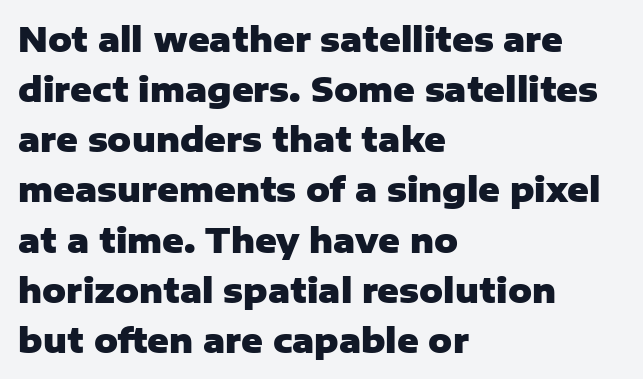
The image shows 33 px heavy sans-serif type, upright; set left-aligned, normal line spacing (1.52x), normal letter spacing, not underlined; low stroke contrast and a medium x-height.
